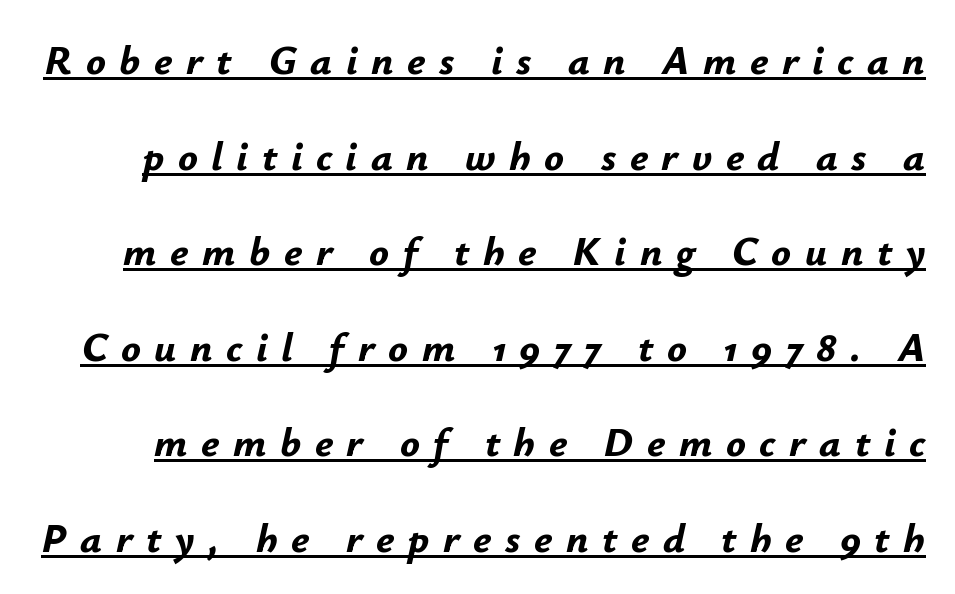
The letterforms stand isolated, each surrounded by extra space. Spacing verdict: proportional, widths tailored to each character. Reading down the column, the eye jumps a long way to each next line. Italic: yes, the glyphs are oblique. Check the space under the baseline: a stroke is drawn there. Strokes here are thick enough to call this a true bold.
